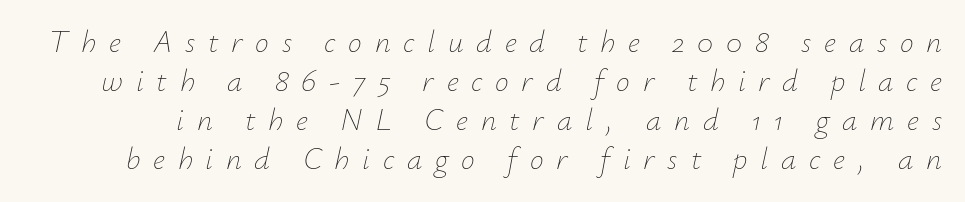
The image shows 31 px thin type, italic (leaning right); set normal line spacing (1.26x), unusually wide letter spacing (+0.41 em), not underlined; low stroke contrast and a small x-height.
